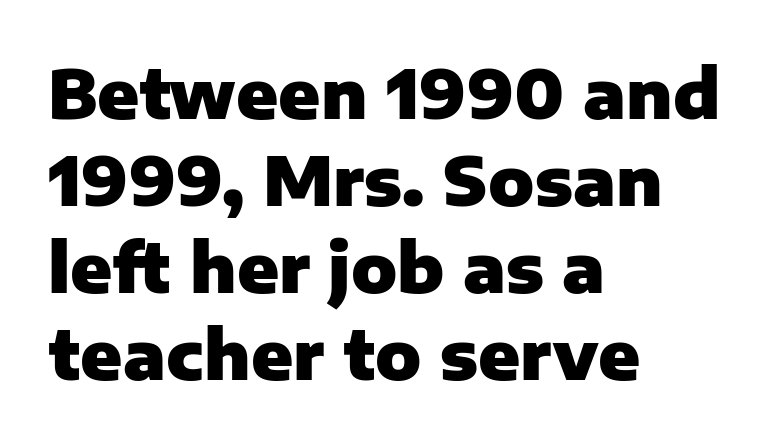
The tracking reads as untouched default to a designer's eye. The lettering stays uniformly vertical, giving the passage a roman look. One glance says typical: line gaps are just what's usual. The font family rendered here belongs to the sans-serif group.
